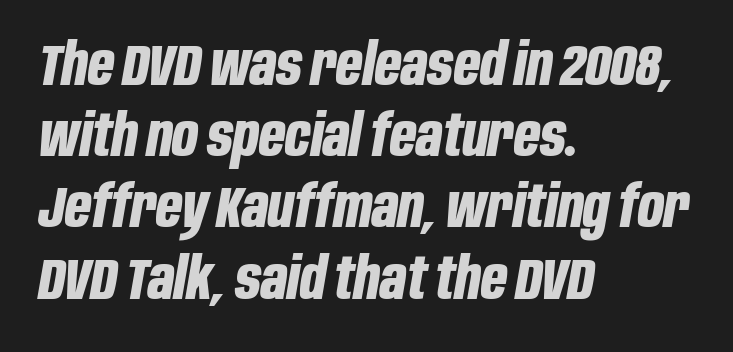
If you drew a line through each stem, it would be angled. All the whitespace from short lines collects on the right. Quick note: interline space is typical. Does extra space separate the letters? No, they use regular spacing.
